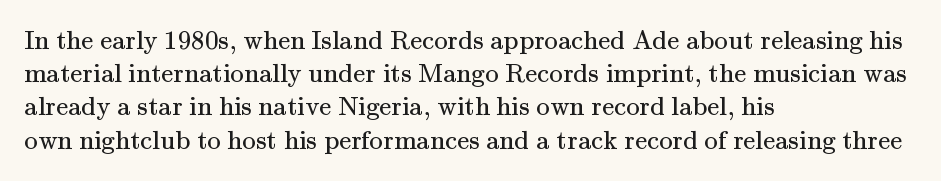
{"italic": "no", "bold": "no", "underline": "no", "align": "left", "line_spacing_ratio": 1.23, "letter_spacing": "normal", "letter_spacing_em": 0.0, "glyph_px": 27}
